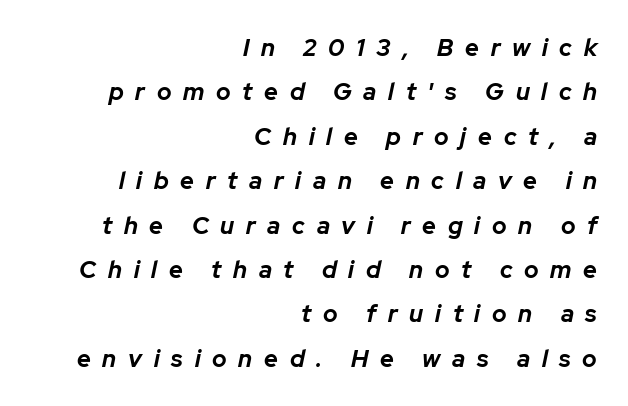
{"italic": "yes", "lean": "right", "slant_degrees": 12, "bold": "yes", "underline": "no", "align": "right", "line_spacing_ratio": 1.85, "letter_spacing": "wide", "letter_spacing_em": 0.49, "glyph_px": 24}
